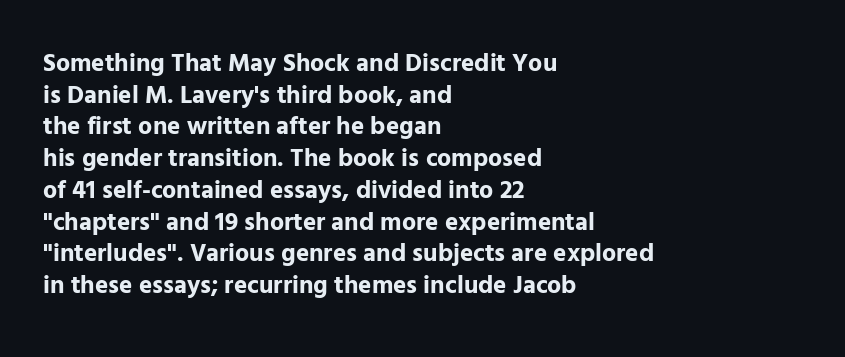
{"italic": "no", "bold": "yes", "underline": "no", "align": "left", "line_spacing": "normal", "line_spacing_ratio": 1.27, "letter_spacing": "normal", "letter_spacing_em": 0.0, "glyph_px": 25}
